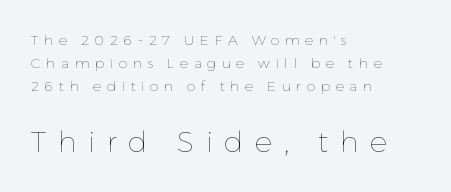
{"italic": "no", "bold": "no", "weight": "thin", "width": "normal", "stroke_contrast": "low", "x_height": "medium", "monospaced": "no", "underline": "no", "align": "left", "line_spacing": "normal", "line_spacing_ratio": 1.65, "letter_spacing": "wide", "letter_spacing_em": 0.4, "larger_block": "second", "size_ratio": 2.07, "glyph_px": 29}
